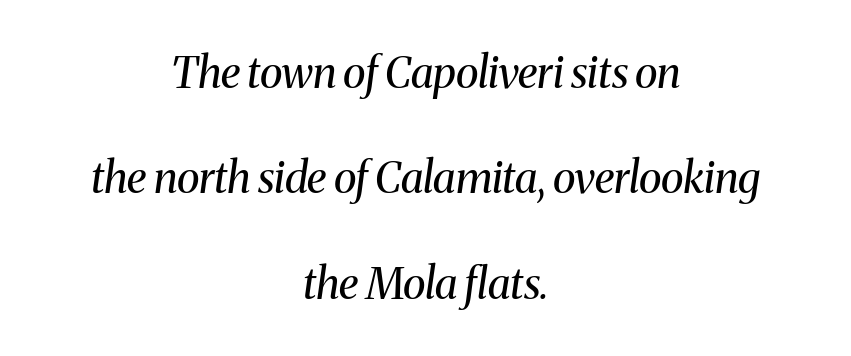
Q: Is the text bold? A: No.
Q: Is the text italic (slanted)? A: Yes, it leans right by about 8 degrees.
Q: Is the typeface a serif or a sans-serif typeface? A: Serif.
Q: Is the text underlined? A: No.
Q: How is the paragraph aligned? A: Centered.
Q: Is the spacing between letters normal or unusually wide? A: Normal.
Q: Is the spacing between lines tight, normal or loose? A: Loose.
Q: Width (condensed, normal, or wide)? A: Normal.
Q: Stroke contrast? A: Medium.
Q: x-height? A: Medium.
Q: Monospaced? A: No.
